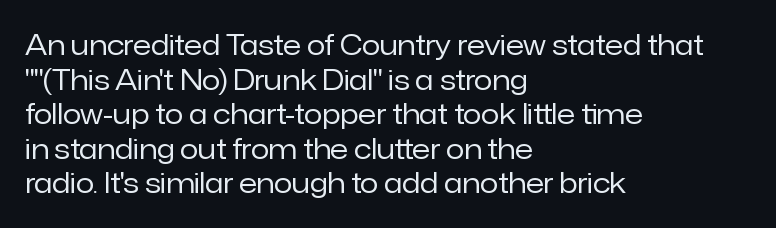
Q: Is the text bold? A: No.
Q: Is the text italic (slanted)? A: No, it is upright.
Q: Is the text underlined? A: No.
Q: How is the paragraph aligned? A: Left-aligned.
Q: Is the spacing between letters normal or unusually wide? A: Normal.
Q: Is the spacing between lines tight, normal or loose? A: Normal.
